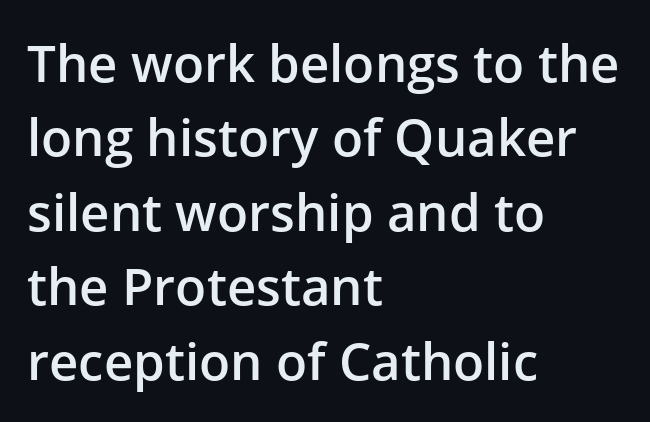
The image shows 51 px semibold sans-serif type, upright; set left-aligned, normal line spacing (1.46x), normal letter spacing, not underlined; low stroke contrast and a medium x-height.
